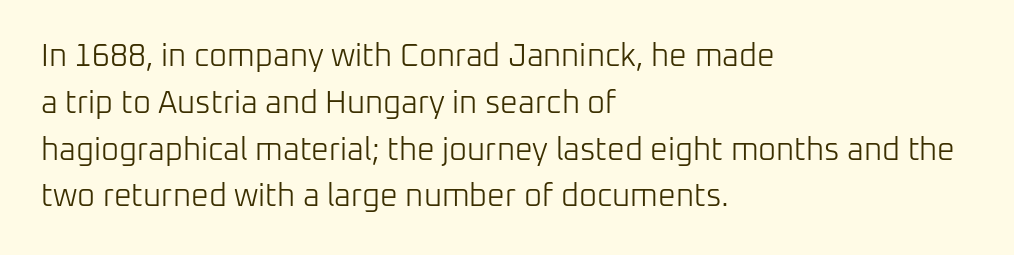
Unlike italic type, these characters show no tilt at all. Evenly set lines give the paragraph a standard silhouette. The space beneath each line is pristine and unruled. Here the designer chose a conventional face with non-uniform glyph widths. On a weight scale, this lands at 450 or below. Standard letterfit; no display-style spreading of the glyphs.
